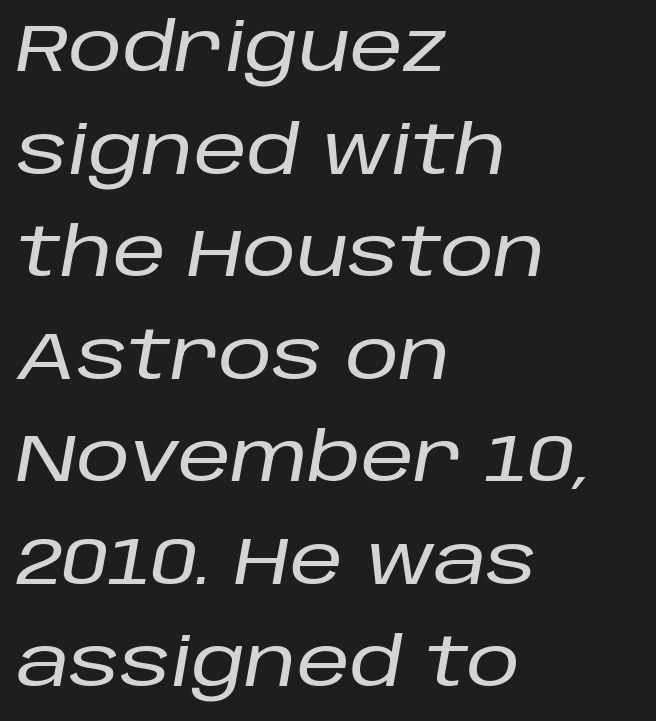
Q: Is the text italic (slanted)? A: Yes, it leans right by about 10 degrees.
Q: Is the text underlined? A: No.
Q: How is the paragraph aligned? A: Left-aligned.
Q: Is the spacing between letters normal or unusually wide? A: Normal.
Q: Is the spacing between lines tight, normal or loose? A: Normal.
Q: Width (condensed, normal, or wide)? A: Normal.
Q: Stroke contrast? A: Low.
Q: x-height? A: Large.
Q: Monospaced? A: No.
